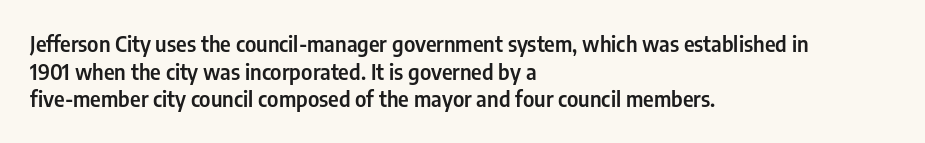
The image shows 21 px text type, upright; set left-aligned, normal line spacing (1.32x), normal letter spacing, not underlined.
